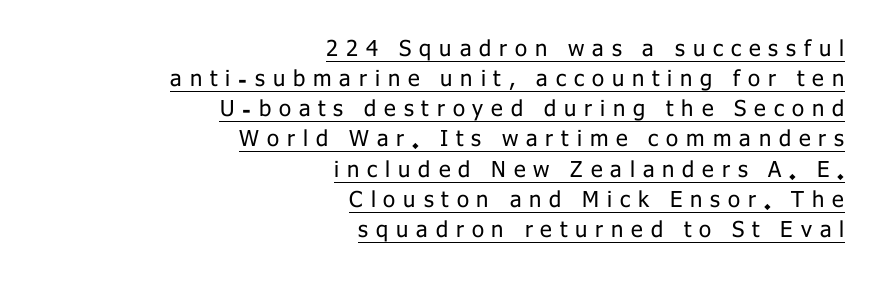
Q: Is the text bold? A: No.
Q: Is the text italic (slanted)? A: No, it is upright.
Q: Is the text underlined? A: Yes.
Q: How is the paragraph aligned? A: Right-aligned.
Q: Is the spacing between letters normal or unusually wide? A: Unusually wide.
Q: Is the spacing between lines tight, normal or loose? A: Normal.
